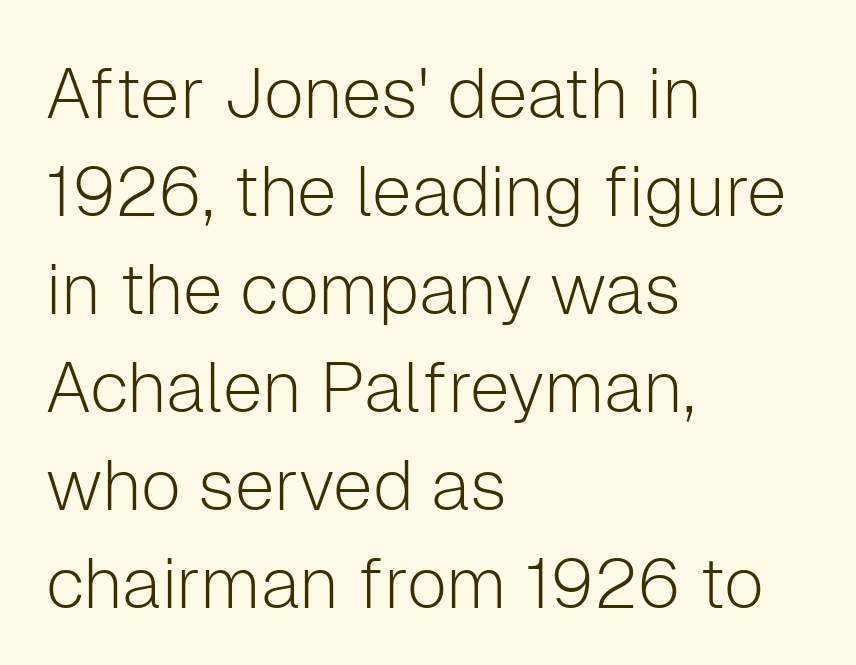
Notice how the stems are strictly vertical — no italics here. Lines of text with bare space underneath. One glance says typical: line gaps are just what's usual. The cut favours lightness, reaching ordinary text weight at its darkest.
